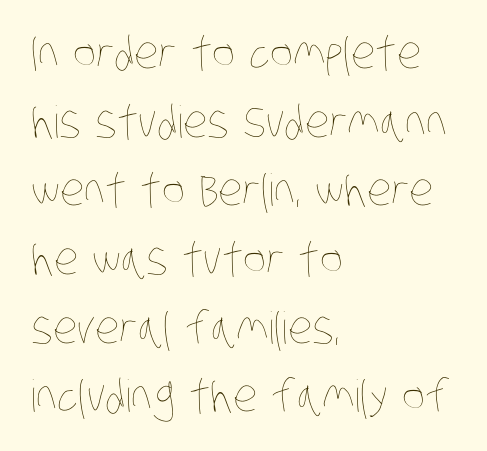
The image shows 44 px thin, condensed type; set left-aligned, normal line spacing (1.56x), normal letter spacing, not underlined; low stroke contrast and a large x-height.
